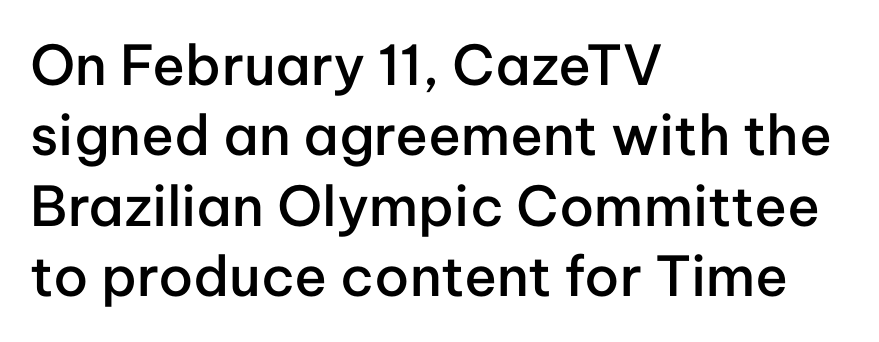
The image shows 55 px semibold sans-serif type, upright; set left-aligned, normal line spacing (1.28x), normal letter spacing, not underlined; low stroke contrast and a medium x-height.
